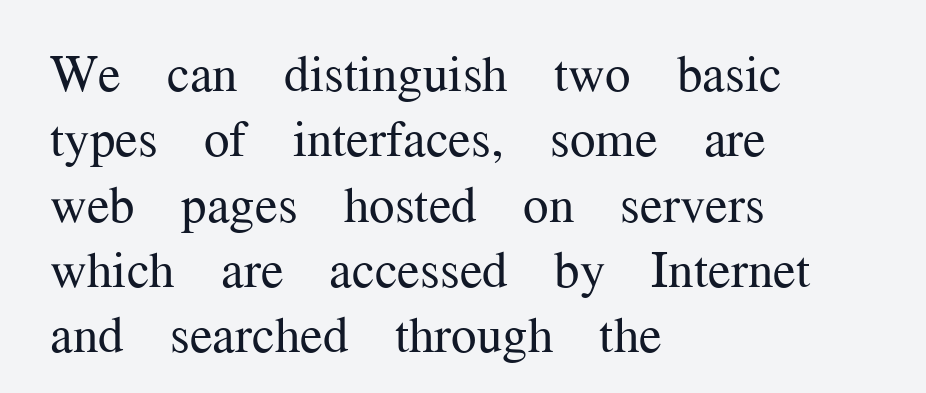
Q: Is the text bold? A: No.
Q: Is the text italic (slanted)? A: No, it is upright.
Q: Is the typeface a serif or a sans-serif typeface? A: Serif.
Q: Is the text underlined? A: No.
Q: How is the paragraph aligned? A: Left-aligned.
Q: Is the spacing between letters normal or unusually wide? A: Normal.
Q: Is the spacing between lines tight, normal or loose? A: Normal.
Q: Width (condensed, normal, or wide)? A: Normal.
Q: Stroke contrast? A: Medium.
Q: x-height? A: Medium.
Q: Monospaced? A: No.
